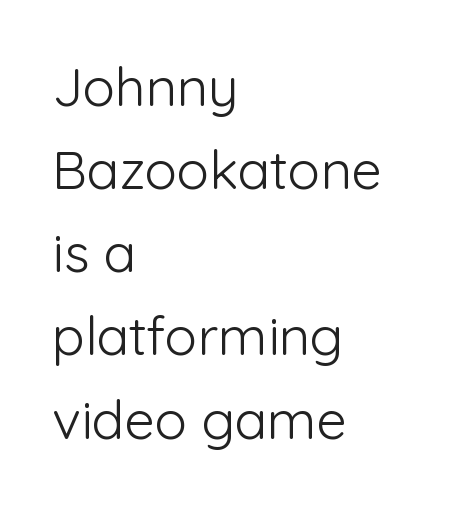
Q: Is the text bold? A: No.
Q: Is the text italic (slanted)? A: No, it is upright.
Q: Is the typeface a serif or a sans-serif typeface? A: Sans-serif.
Q: Is the text underlined? A: No.
Q: How is the paragraph aligned? A: Left-aligned.
Q: Is the spacing between letters normal or unusually wide? A: Normal.
Q: Is the spacing between lines tight, normal or loose? A: Normal.
Q: Width (condensed, normal, or wide)? A: Normal.
Q: Stroke contrast? A: Low.
Q: x-height? A: Medium.
Q: Monospaced? A: No.
